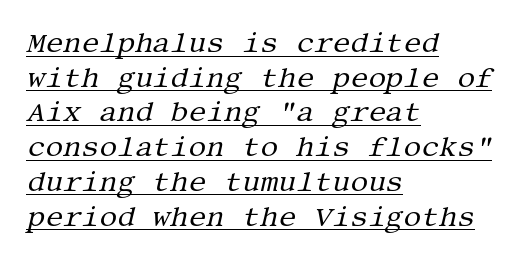
Q: Is the text bold? A: No.
Q: Is the text italic (slanted)? A: Yes, it leans right by about 13 degrees.
Q: Is the typeface a serif or a sans-serif typeface? A: Serif.
Q: Is the text underlined? A: Yes.
Q: How is the paragraph aligned? A: Left-aligned.
Q: Is the spacing between letters normal or unusually wide? A: Normal.
Q: Width (condensed, normal, or wide)? A: Normal.
Q: Stroke contrast? A: Medium.
Q: x-height? A: Large.
